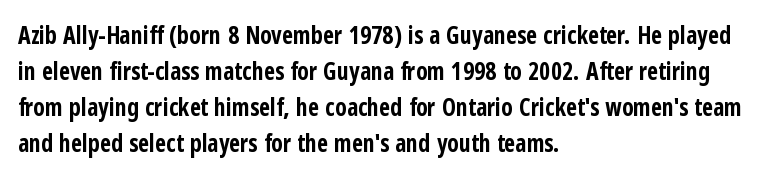
Q: Is the text bold? A: Yes.
Q: Is the text italic (slanted)? A: No, it is upright.
Q: Is the text underlined? A: No.
Q: How is the paragraph aligned? A: Left-aligned.
Q: Is the spacing between letters normal or unusually wide? A: Normal.
Q: Is the spacing between lines tight, normal or loose? A: Normal.
